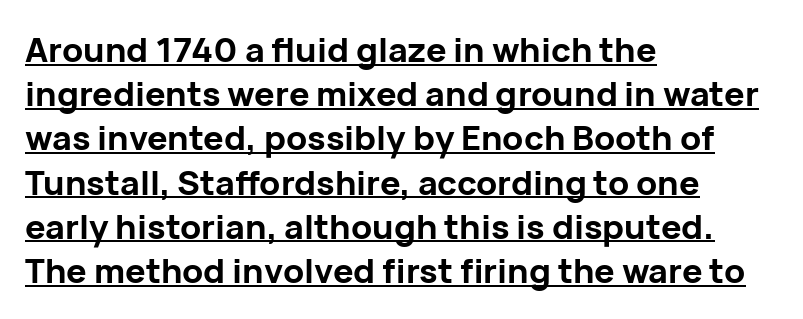
Each new line begins a customary step beneath the previous one. As a designer I'd log this as weight 700, bold. The passage shown is typed in a proportional face where columns would drift. Underlined type.
